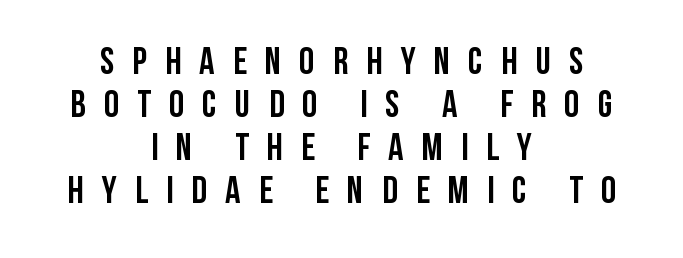
Q: Is the text bold? A: Yes.
Q: Is the text italic (slanted)? A: No, it is upright.
Q: Is the typeface a serif or a sans-serif typeface? A: Sans-serif.
Q: Is the text underlined? A: No.
Q: How is the paragraph aligned? A: Centered.
Q: Is the spacing between letters normal or unusually wide? A: Unusually wide.
Q: Is the spacing between lines tight, normal or loose? A: Tight.
Q: Width (condensed, normal, or wide)? A: Condensed.
Q: Stroke contrast? A: Low.
Q: x-height? A: Large.
Q: Monospaced? A: No.
